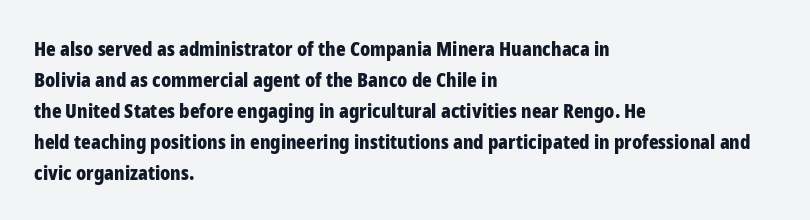
This is heavy type, rendered in bold. No extra tracking has been applied to these lines. The lines in this sample share a left origin and differ only in where they stop. A typesetter would call this leading conventional body-copy spacing. The typography opts for an upright posture over an oblique one. No word sits above an underline.
